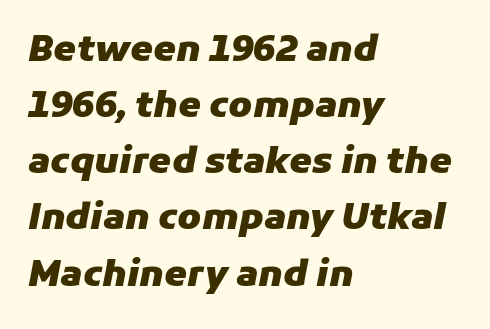
{"italic": "yes", "lean": "right", "slant_degrees": 11, "bold": "yes", "weight": "heavy", "width": "normal", "stroke_contrast": "low", "x_height": "medium", "monospaced": "no", "underline": "no", "align": "left", "line_spacing": "normal", "line_spacing_ratio": 1.56, "letter_spacing": "normal", "letter_spacing_em": 0.0, "glyph_px": 36}
